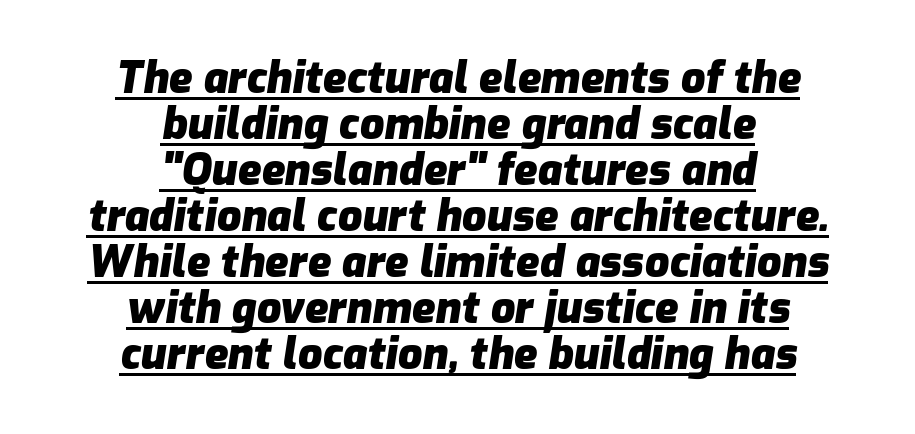
{"italic": "yes", "lean": "right", "slant_degrees": 9, "bold": "yes", "weight": "heavy", "width": "normal", "stroke_contrast": "low", "x_height": "medium", "monospaced": "no", "underline": "yes", "align": "center", "line_spacing": "tight", "line_spacing_ratio": 1.07, "letter_spacing": "normal", "letter_spacing_em": 0.0, "glyph_px": 43}
